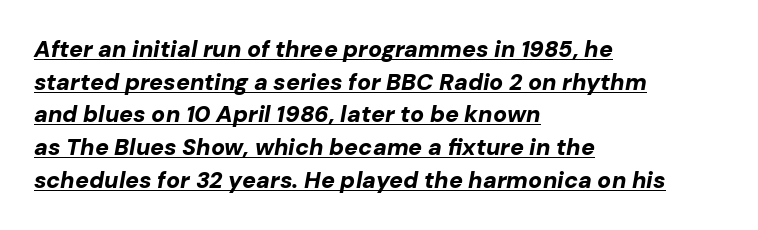
Emphasis is given by a line drawn under the lettering. The paragraph has a hard left edge and a soft right edge. Here the glyphs are tracked normally, forming tight word shapes. Observe the lean: these are italic letterforms.
